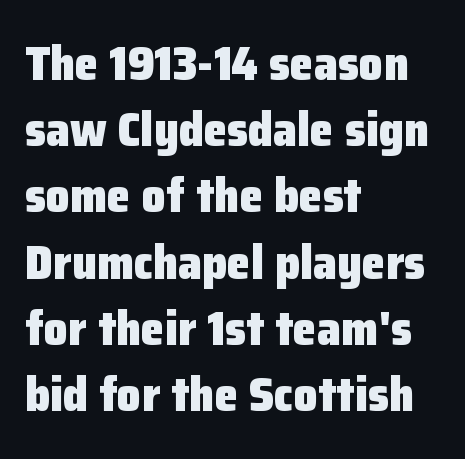
{"serif": "no", "italic": "no", "bold": "yes", "weight": "heavy", "width": "normal", "stroke_contrast": "low", "x_height": "medium", "monospaced": "no", "underline": "no", "align": "left", "line_spacing": "normal", "line_spacing_ratio": 1.38, "letter_spacing": "normal", "letter_spacing_em": 0.0, "glyph_px": 48}
